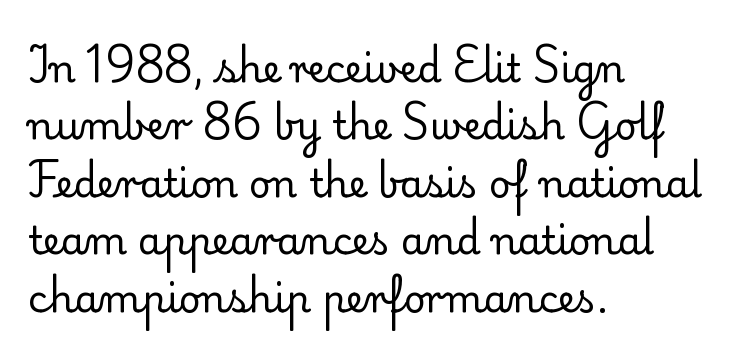
The image shows 38 px regular-weight serif type, upright; set left-aligned, normal line spacing (1.51x), normal letter spacing, not underlined; low stroke contrast and a small x-height.
